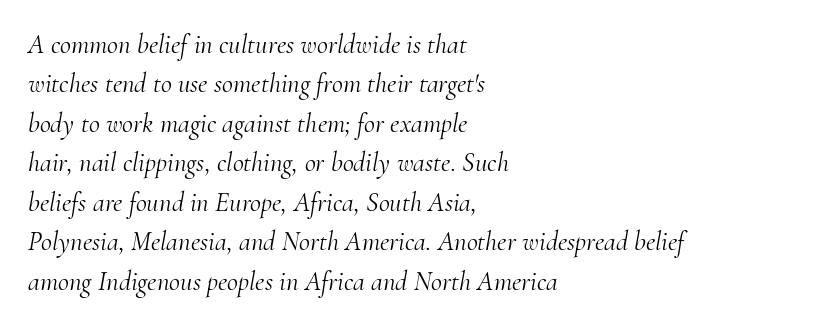
What's the leading like? Ordinary, nothing unusual. Vertical stems look standard width or narrower in stroke. Glyph-to-glyph distance matches everyday printed text. Anything drawn beneath the words? Only blank space. The setting favours the left margin, as ordinary paragraphs usually do.
